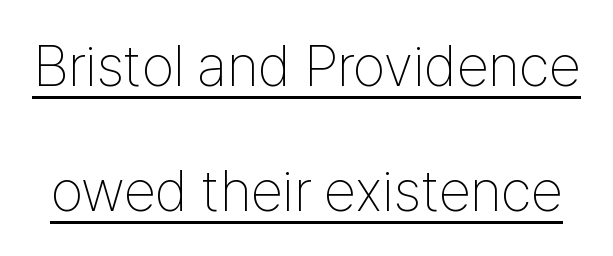
Spacing between characters is what you'd get straight out of the box. This block would shrink considerably if given ordinary leading; it's expanded now. Has an underline been added? It has. This sample uses a sans-serif face. If you drew a line through each stem, it would be perfectly vertical. Bold? No — there's no thickening of the strokes.
